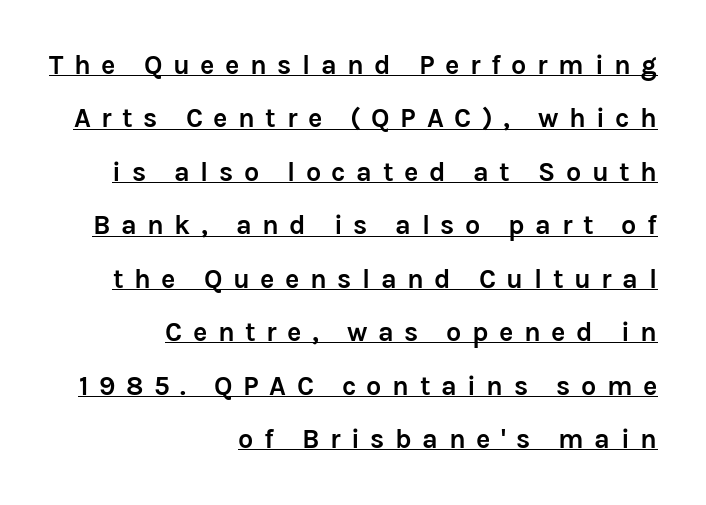
Q: Is the text bold? A: Yes.
Q: Is the text italic (slanted)? A: No, it is upright.
Q: Is the text underlined? A: Yes.
Q: How is the paragraph aligned? A: Right-aligned.
Q: Is the spacing between letters normal or unusually wide? A: Unusually wide.
Q: Is the spacing between lines tight, normal or loose? A: Loose.
